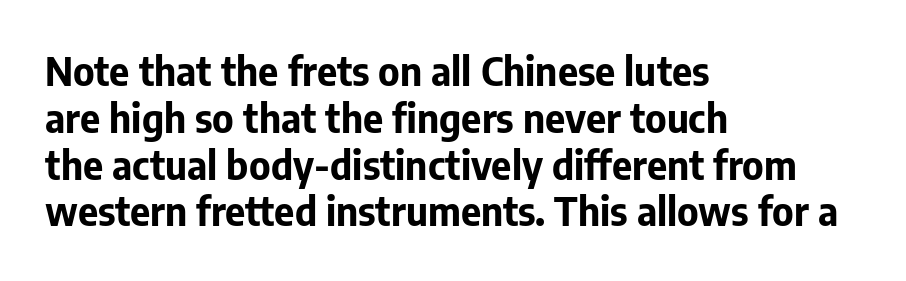
If you drew a line through each stem, it would be perfectly vertical. In terms of letterspacing, this is plain default setting. Each line starts at the same left margin while the right side varies. This is sans-serif lettering, the kind often seen on screens and signage.
